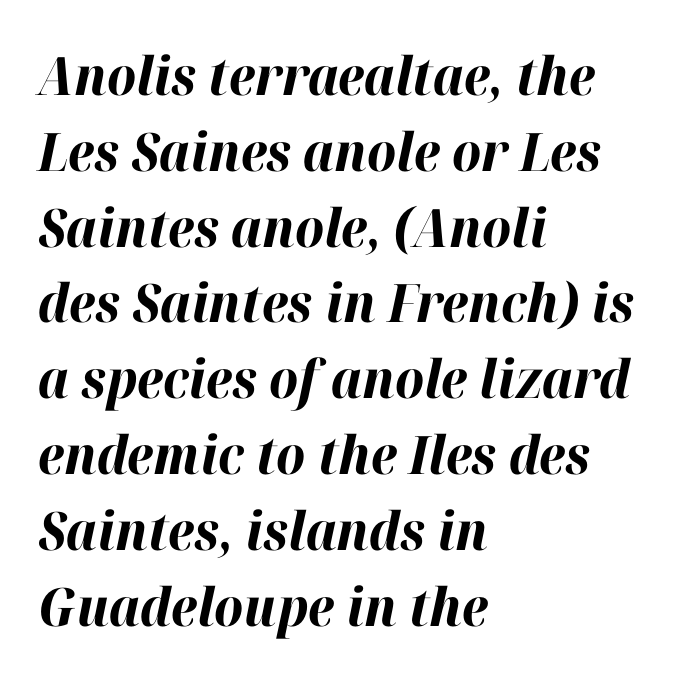
The image shows 53 px bold type, italic (leaning right); set left-aligned, normal line spacing (1.43x), normal letter spacing, not underlined; high stroke contrast and a medium x-height.
